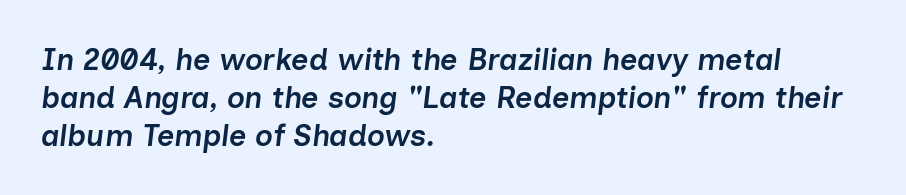
Q: Is the text bold? A: Semi-bold.
Q: Is the text italic (slanted)? A: Yes, it leans right by about 7 degrees.
Q: Is the text underlined? A: No.
Q: How is the paragraph aligned? A: Left-aligned.
Q: Is the spacing between letters normal or unusually wide? A: Normal.
Q: Is the spacing between lines tight, normal or loose? A: Normal.
Q: Width (condensed, normal, or wide)? A: Normal.
Q: Stroke contrast? A: Low.
Q: x-height? A: Medium.
Q: Monospaced? A: No.
